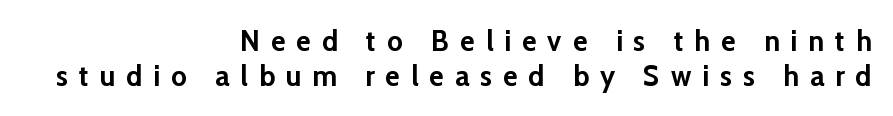
Weight: bold. Is this a sans? Yes — the strokes have no serifs. The letters stand straight up with perfectly vertical stems. Each row of text sits above clean, open space. The text block is weighted toward the right margin, trailing off unevenly leftward. Here the designer chose a conventional face with non-uniform glyph widths.
